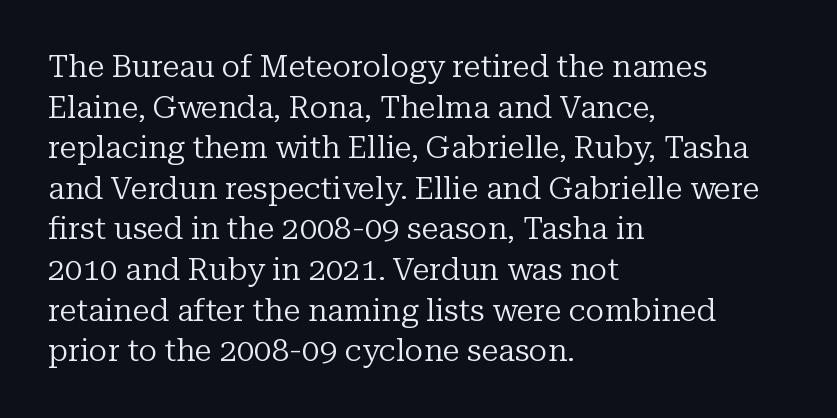
{"serif": "yes", "italic": "no", "bold": "no", "weight": "regular", "width": "normal", "stroke_contrast": "low", "x_height": "medium", "monospaced": "no", "underline": "no", "align": "left", "line_spacing": "normal", "line_spacing_ratio": 1.31, "letter_spacing": "normal", "letter_spacing_em": 0.0, "glyph_px": 31}
